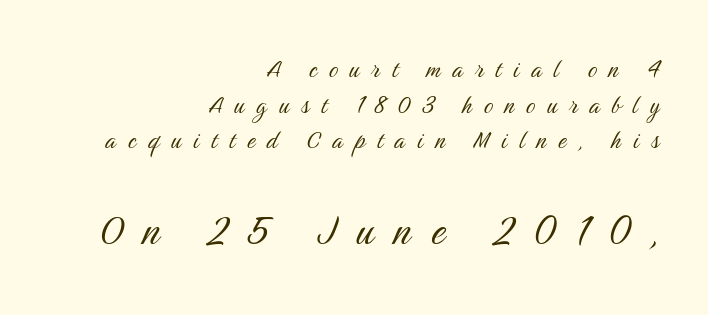
The image shows 50 px light, condensed sans-serif type; set right-aligned, line spacing 1.23x, unusually wide letter spacing (+0.41 em), not underlined; the second (bottom) block is 1.72x larger; medium stroke contrast and a medium x-height.
